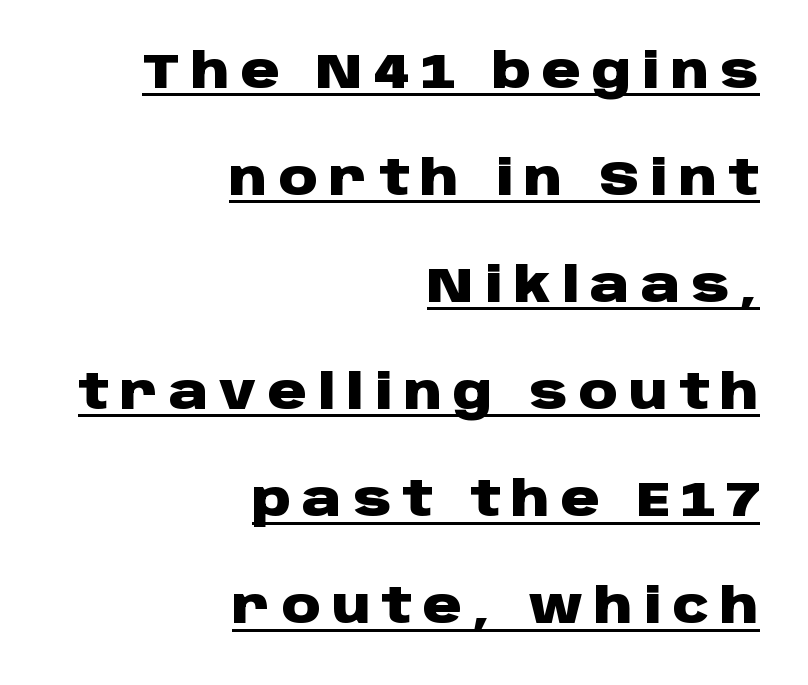
Q: Is the text bold? A: Yes.
Q: Is the text italic (slanted)? A: No, it is upright.
Q: Is the typeface a serif or a sans-serif typeface? A: Sans-serif.
Q: Is the text underlined? A: Yes.
Q: How is the paragraph aligned? A: Right-aligned.
Q: Is the spacing between letters normal or unusually wide? A: Unusually wide.
Q: Is the spacing between lines tight, normal or loose? A: Loose.
Q: Width (condensed, normal, or wide)? A: Wide.
Q: Stroke contrast? A: Low.
Q: x-height? A: Large.
Q: Monospaced? A: No.
